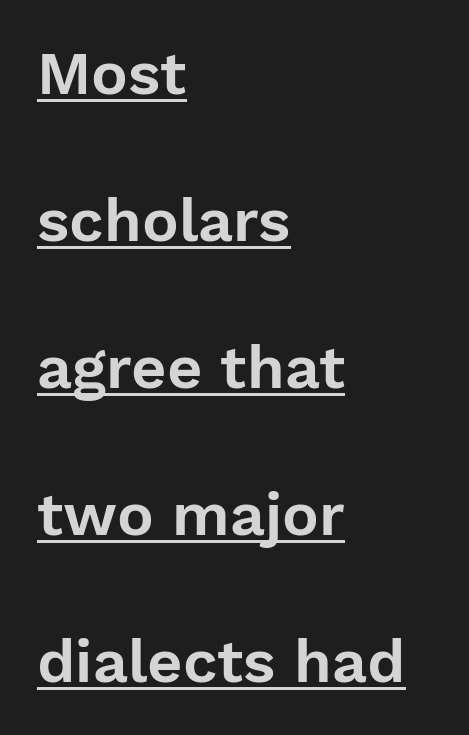
Q: Is the text italic (slanted)? A: No, it is upright.
Q: Is the typeface a serif or a sans-serif typeface? A: Sans-serif.
Q: Is the text underlined? A: Yes.
Q: How is the paragraph aligned? A: Left-aligned.
Q: Is the spacing between letters normal or unusually wide? A: Normal.
Q: Is the spacing between lines tight, normal or loose? A: Loose.
Q: Width (condensed, normal, or wide)? A: Normal.
Q: Stroke contrast? A: Low.
Q: x-height? A: Medium.
Q: Monospaced? A: No.
